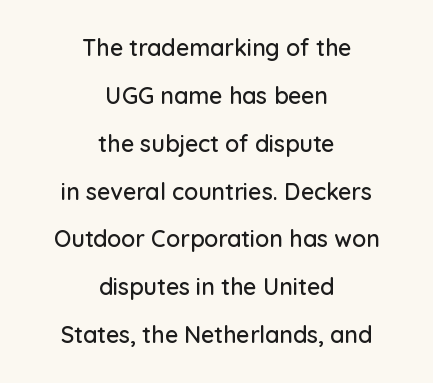
Q: Is the text italic (slanted)? A: No, it is upright.
Q: Is the text underlined? A: No.
Q: How is the paragraph aligned? A: Centered.
Q: Is the spacing between letters normal or unusually wide? A: Normal.
Q: Is the spacing between lines tight, normal or loose? A: Loose.
